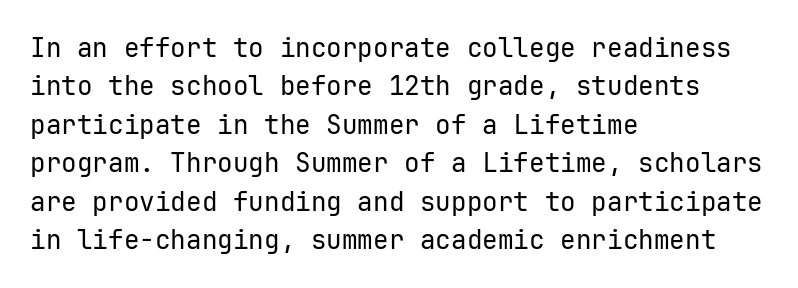
Q: Is the text bold? A: No.
Q: Is the text italic (slanted)? A: No, it is upright.
Q: Is the text underlined? A: No.
Q: How is the paragraph aligned? A: Left-aligned.
Q: Is the spacing between letters normal or unusually wide? A: Normal.
Q: Is the spacing between lines tight, normal or loose? A: Normal.
